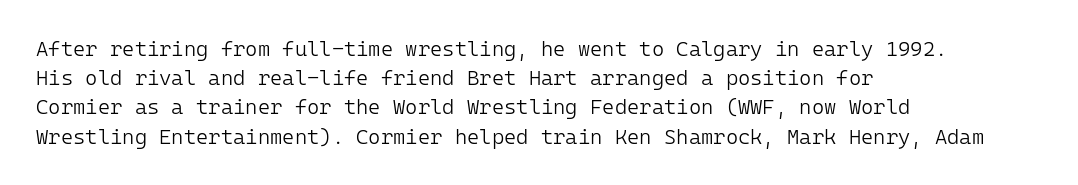
{"italic": "no", "bold": "no", "underline": "no", "align": "left", "line_spacing": "normal", "line_spacing_ratio": 1.39, "letter_spacing": "normal", "letter_spacing_em": 0.0, "glyph_px": 21}
